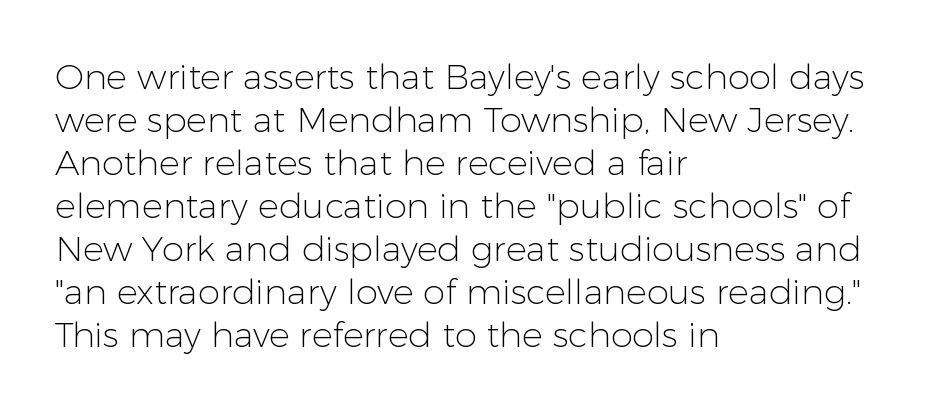
Honestly, the letter spacing is just normal — you wouldn't notice it. Rule under the text: the space is simply empty. Horizontally, the lines are justified to the leading edge only. In terms of letterform style, serifs are entirely absent. Character widths vary here, with narrow letters taking less room than wide ones. If you drew a line through each stem, it would be perfectly vertical.
